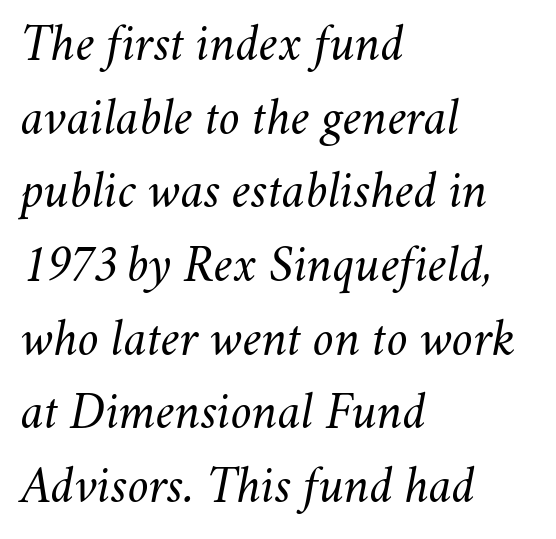
Q: Is the text bold? A: No.
Q: Is the text italic (slanted)? A: Yes, it leans right by about 11 degrees.
Q: Is the text underlined? A: No.
Q: How is the paragraph aligned? A: Left-aligned.
Q: Is the spacing between letters normal or unusually wide? A: Normal.
Q: Is the spacing between lines tight, normal or loose? A: Normal.
Q: Width (condensed, normal, or wide)? A: Normal.
Q: Stroke contrast? A: Medium.
Q: x-height? A: Small.
Q: Monospaced? A: No.
